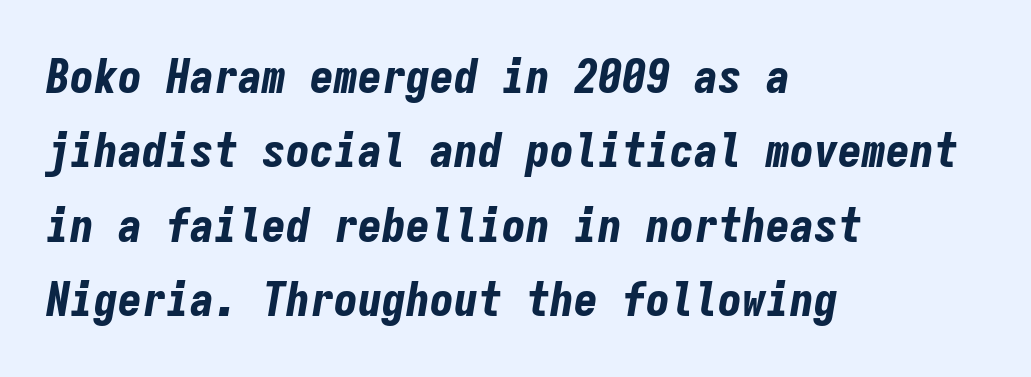
The image shows 48 px bold, condensed type, italic (leaning right), monospaced; set left-aligned, normal line spacing (1.55x), normal letter spacing, not underlined; low stroke contrast and a medium x-height.
